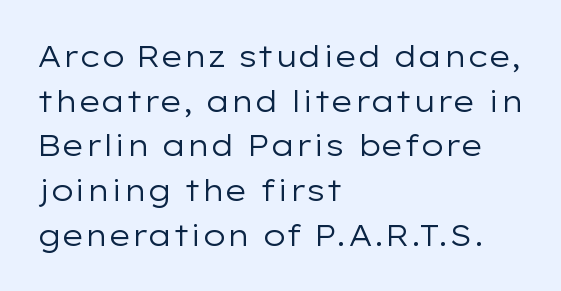
This sample uses plain, unmodified letter spacing. Is this a fixed-width face? No — the glyphs have proportional, varying widths. Notice how descenders clear the ascenders below comfortably — that's standard leading. Nope, no serifs anywhere on these letters.
